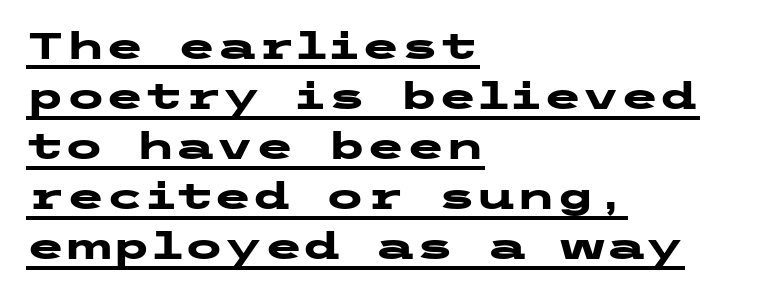
The image shows 36 px heavy, wide sans-serif type, upright; set left-aligned, normal line spacing (1.39x), normal letter spacing, underlined; low stroke contrast and a medium x-height.
